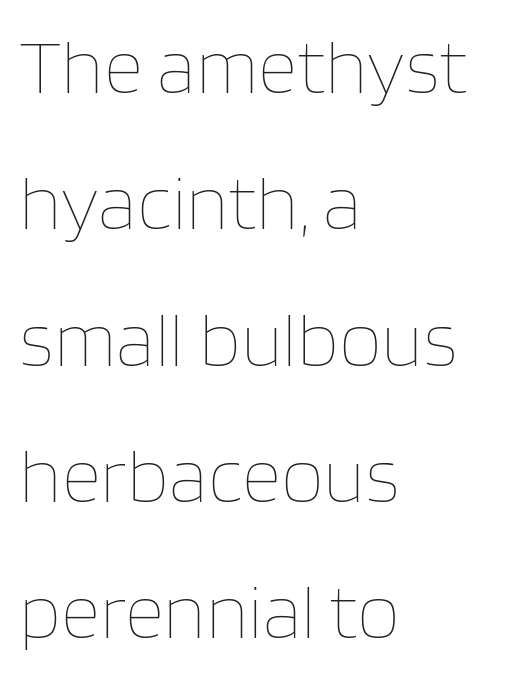
{"italic": "no", "bold": "no", "weight": "thin", "width": "normal", "stroke_contrast": "low", "x_height": "large", "monospaced": "no", "underline": "no", "align": "left", "line_spacing_ratio": 1.77, "letter_spacing": "normal", "letter_spacing_em": 0.0, "glyph_px": 77}
